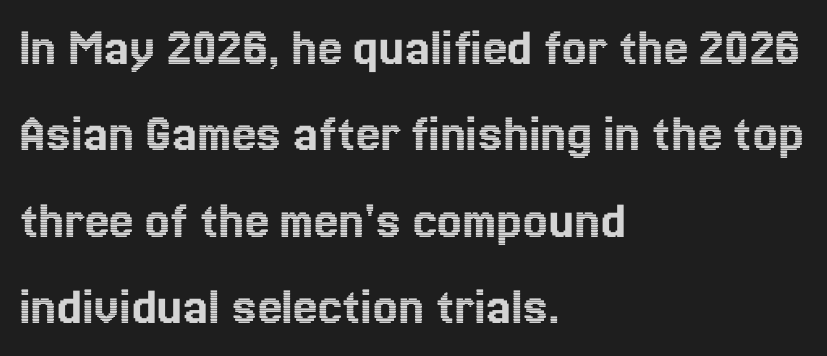
The image shows 55 px text type, upright; set left-aligned, normal line spacing (1.57x), normal letter spacing, not underlined; a medium x-height.
